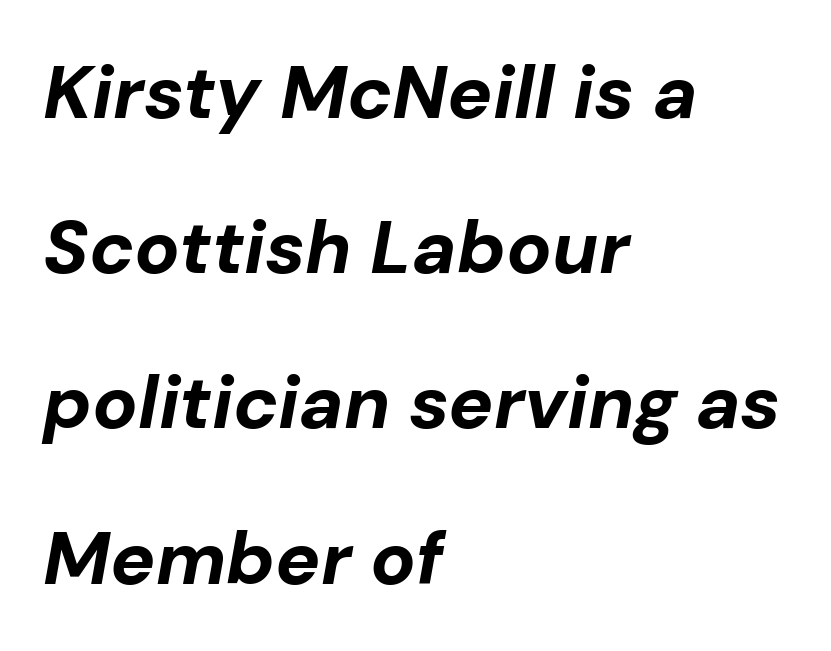
{"italic": "yes", "lean": "right", "slant_degrees": 10, "bold": "yes", "weight": "bold", "width": "normal", "stroke_contrast": "low", "x_height": "medium", "monospaced": "no", "underline": "no", "align": "left", "line_spacing": "loose", "line_spacing_ratio": 2.07, "letter_spacing": "normal", "letter_spacing_em": 0.0, "glyph_px": 75}
